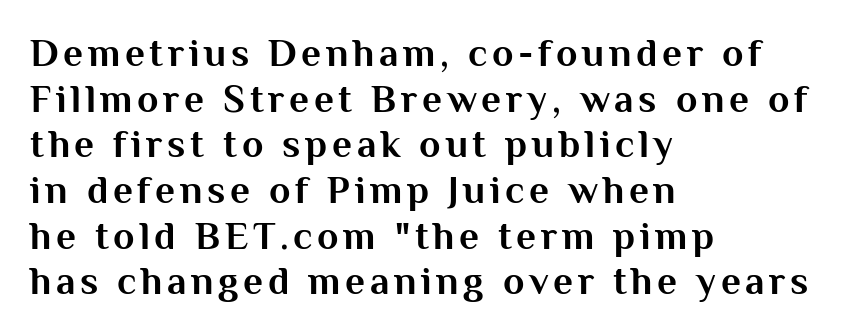
Check under the words: just untouched page. The rag falls on the right side of this text block. Stroke thickness is high; the sample reads as a true bold. Each letter keeps its own natural width here, so spacing adapts to shape. Observe the absence of serifs on each vertical stroke in this sample. Characters remain perfectly vertical along every line.
